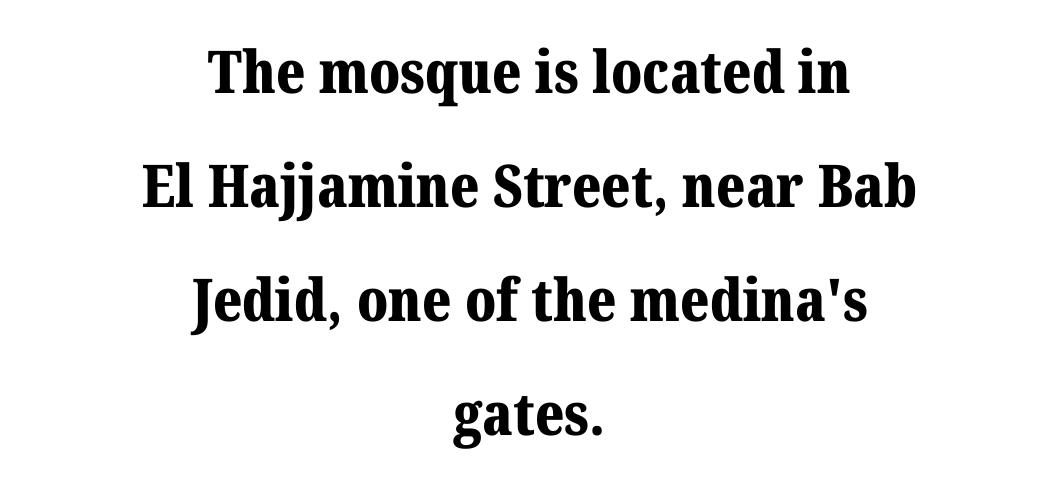
Q: Is the text bold? A: Yes.
Q: Is the text italic (slanted)? A: No, it is upright.
Q: Is the typeface a serif or a sans-serif typeface? A: Serif.
Q: Is the text underlined? A: No.
Q: How is the paragraph aligned? A: Centered.
Q: Is the spacing between letters normal or unusually wide? A: Normal.
Q: Is the spacing between lines tight, normal or loose? A: Loose.
Q: Width (condensed, normal, or wide)? A: Normal.
Q: Stroke contrast? A: Medium.
Q: x-height? A: Medium.
Q: Monospaced? A: No.
